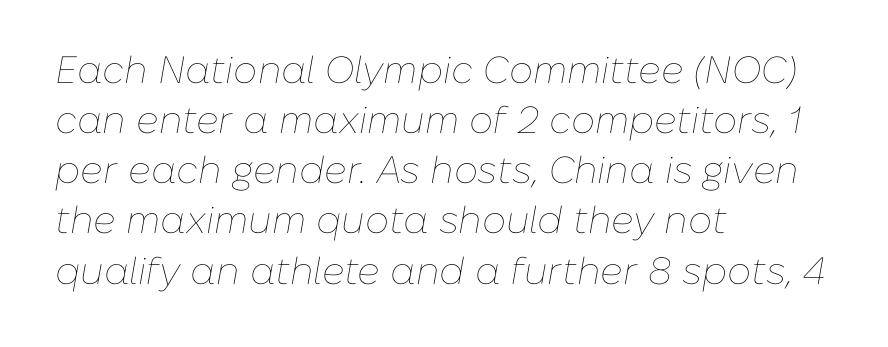
The rendering uses natural spacing where letterforms have individual widths. Nobody drew a line under any word here. These lines are set flush left with a ragged right edge. Each stroke keeps to a modest, everyday thickness or less. In terms of leading, this rendering sits right in the middle. The font's italic variant was chosen for this text.
